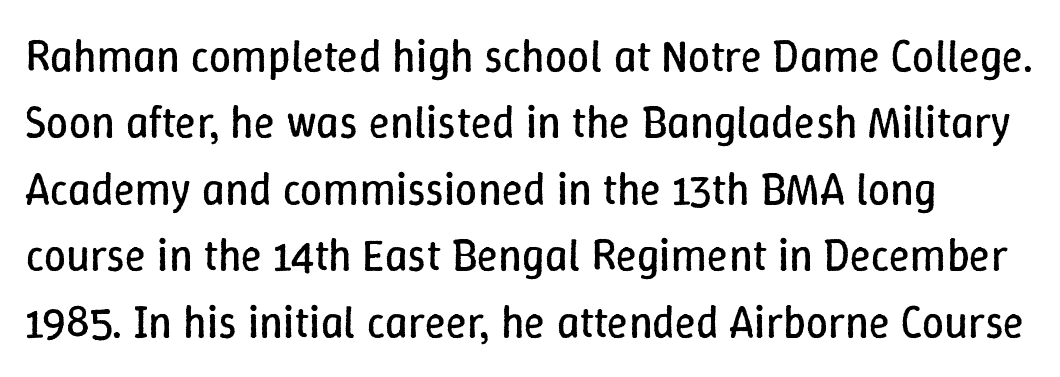
{"italic": "no", "bold": "no", "weight": "regular", "width": "normal", "stroke_contrast": "low", "x_height": "medium", "monospaced": "no", "underline": "no", "line_spacing": "normal", "line_spacing_ratio": 1.51, "letter_spacing": "normal", "letter_spacing_em": 0.0, "glyph_px": 44}
